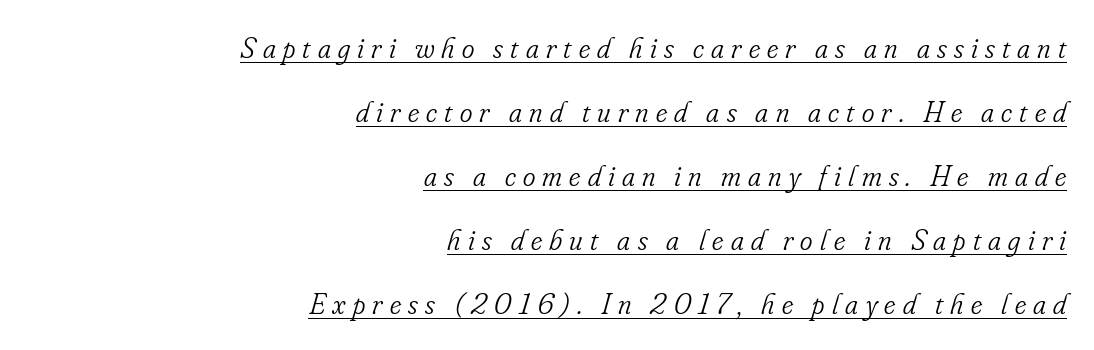
The image shows 30 px light, condensed serif type, italic (leaning right); set right-aligned, loose line spacing (2.13x), unusually wide letter spacing (+0.24 em), underlined; low stroke contrast and a small x-height.
